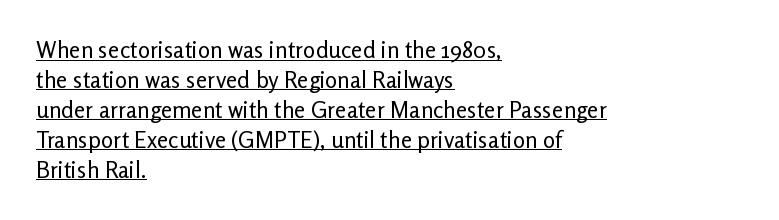
Q: Is the text bold? A: No.
Q: Is the text italic (slanted)? A: No, it is upright.
Q: Is the text underlined? A: Yes.
Q: How is the paragraph aligned? A: Left-aligned.
Q: Is the spacing between letters normal or unusually wide? A: Normal.
Q: Is the spacing between lines tight, normal or loose? A: Normal.
